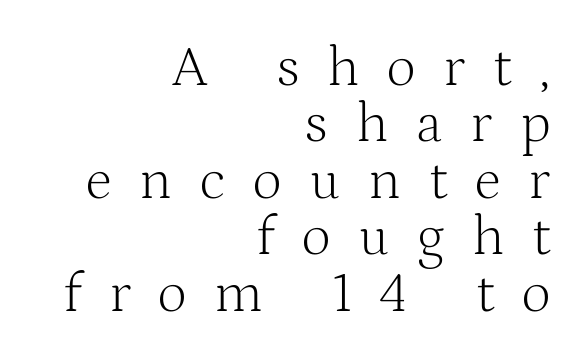
The image shows 57 px light serif type, upright; set right-aligned, tight line spacing (0.99x), unusually wide letter spacing (+0.49 em), not underlined; medium stroke contrast and a medium x-height.
